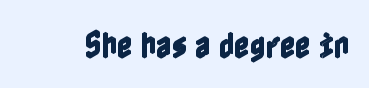
The image shows 30 px condensed type, upright; set normal letter spacing, not underlined; a medium x-height.
